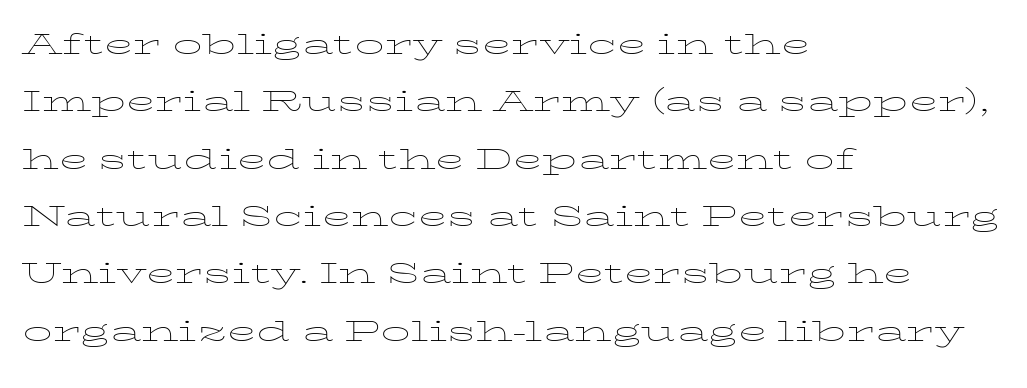
The image shows 39 px thin, wide type, upright; set left-aligned, normal line spacing (1.47x), normal letter spacing, not underlined; low stroke contrast and a medium x-height.
